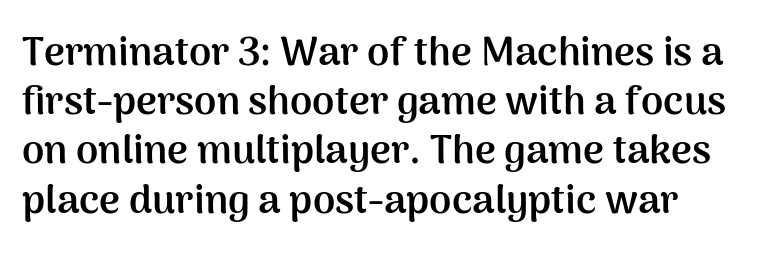
The image shows 40 px semibold sans-serif type, upright; set line spacing 1.23x, normal letter spacing, not underlined; medium stroke contrast and a medium x-height.
